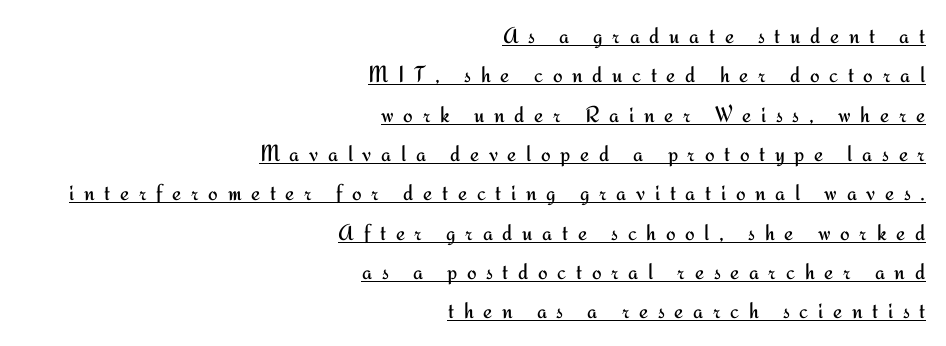
The image shows 23 px text type, upright; set right-aligned, line spacing 1.71x, unusually wide letter spacing (+0.42 em), underlined.
